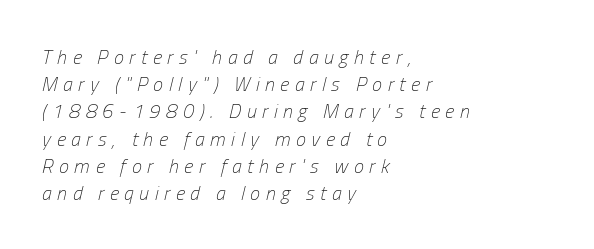
The gap between lines stays unmarked. These glyphs show unthickened strokes, regular width or finer. The lines sit at an ordinary, default distance from one another. Characters follow at a spacing far wider than the type designer built in. The face used here has a pronounced slope to its letters.
